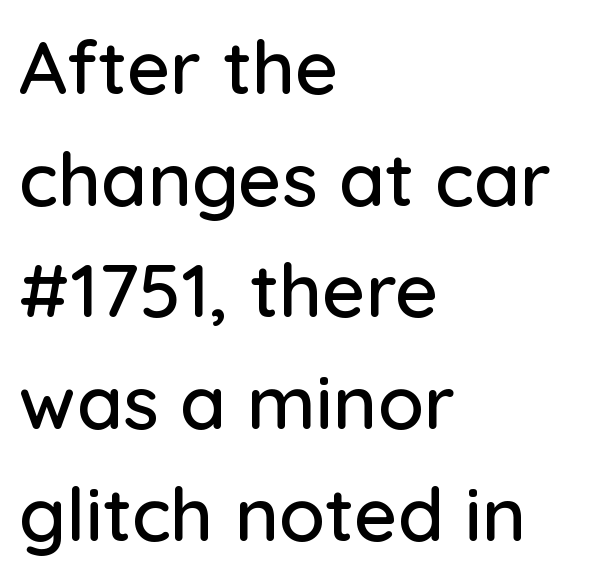
Q: Is the text italic (slanted)? A: No, it is upright.
Q: Is the typeface a serif or a sans-serif typeface? A: Sans-serif.
Q: Is the text underlined? A: No.
Q: How is the paragraph aligned? A: Left-aligned.
Q: Is the spacing between letters normal or unusually wide? A: Normal.
Q: Is the spacing between lines tight, normal or loose? A: Normal.
Q: Width (condensed, normal, or wide)? A: Normal.
Q: Stroke contrast? A: Low.
Q: x-height? A: Medium.
Q: Monospaced? A: No.
